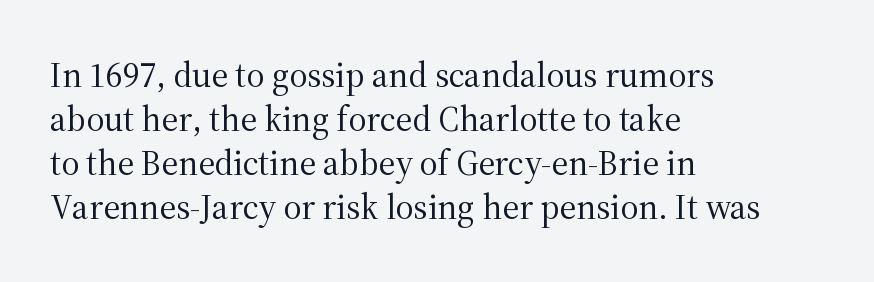
Q: Is the text bold? A: No.
Q: Is the text italic (slanted)? A: No, it is upright.
Q: Is the typeface a serif or a sans-serif typeface? A: Serif.
Q: Is the text underlined? A: No.
Q: How is the paragraph aligned? A: Left-aligned.
Q: Is the spacing between letters normal or unusually wide? A: Normal.
Q: Is the spacing between lines tight, normal or loose? A: Normal.
Q: Width (condensed, normal, or wide)? A: Normal.
Q: Stroke contrast? A: Medium.
Q: x-height? A: Medium.
Q: Monospaced? A: No.
